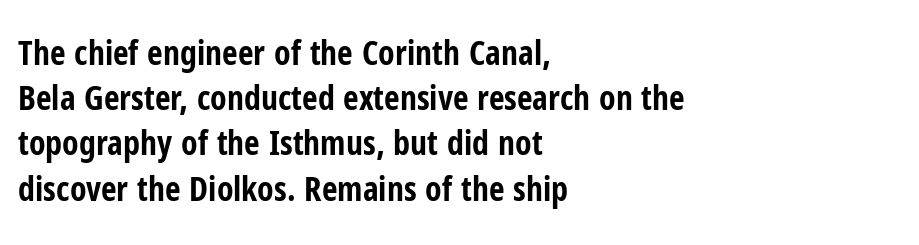
The image shows 34 px bold, condensed sans-serif type, upright; set left-aligned, normal line spacing (1.33x), normal letter spacing, not underlined; low stroke contrast and a medium x-height.
